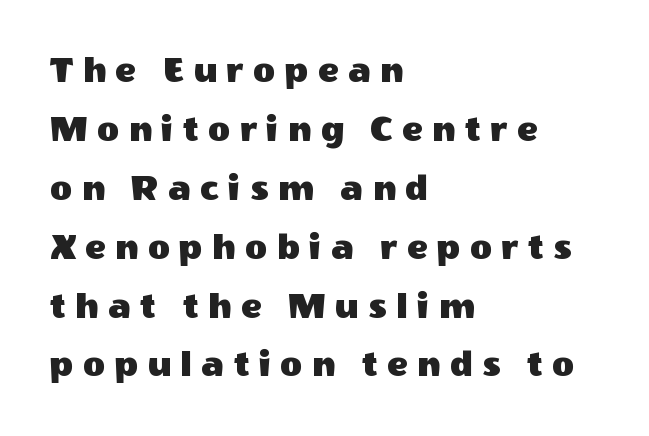
Q: Is the text italic (slanted)? A: No, it is upright.
Q: Is the typeface a serif or a sans-serif typeface? A: Sans-serif.
Q: Is the text underlined? A: No.
Q: How is the paragraph aligned? A: Left-aligned.
Q: Is the spacing between letters normal or unusually wide? A: Unusually wide.
Q: Is the spacing between lines tight, normal or loose? A: Normal.
Q: Width (condensed, normal, or wide)? A: Normal.
Q: x-height? A: Large.
Q: Monospaced? A: No.
